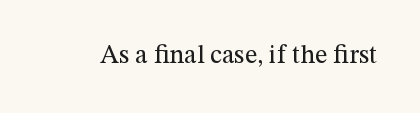
{"italic": "no", "bold": "no", "underline": "no", "letter_spacing": "normal", "letter_spacing_em": 0.0, "glyph_px": 26}
